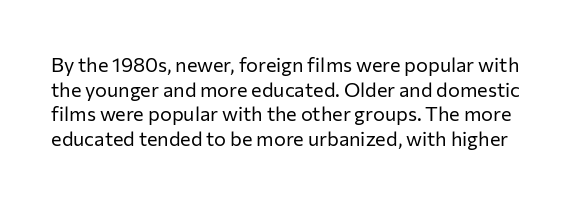
The image shows 20 px text type, upright; set line spacing 1.23x, normal letter spacing, not underlined.
